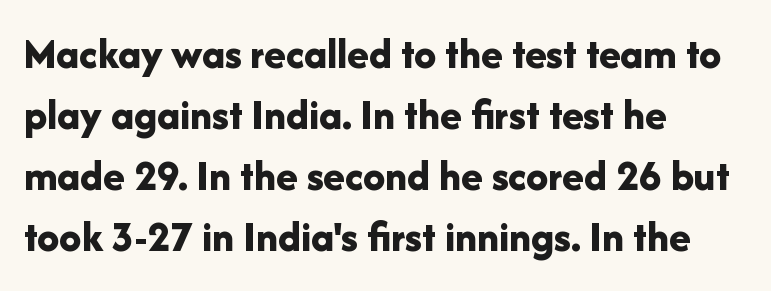
Q: Is the text bold? A: Yes.
Q: Is the text italic (slanted)? A: No, it is upright.
Q: Is the typeface a serif or a sans-serif typeface? A: Sans-serif.
Q: Is the text underlined? A: No.
Q: How is the paragraph aligned? A: Left-aligned.
Q: Is the spacing between letters normal or unusually wide? A: Normal.
Q: Is the spacing between lines tight, normal or loose? A: Normal.
Q: Width (condensed, normal, or wide)? A: Normal.
Q: Stroke contrast? A: Low.
Q: x-height? A: Medium.
Q: Monospaced? A: No.
